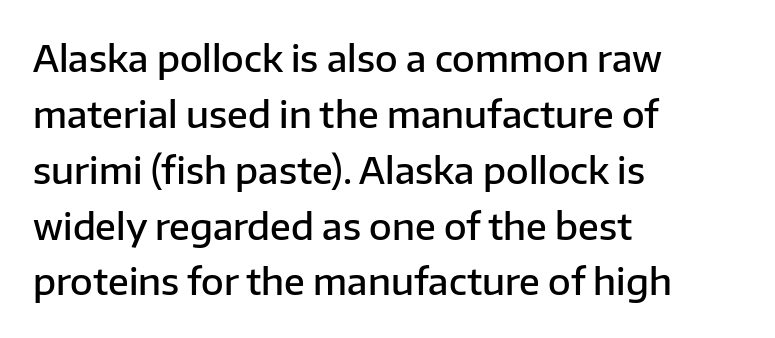
The face used here is proportionally spaced, like ordinary book or web type. Grotesque or geometric, the face here clearly has no serifs. In terms of weight, the rendering is demibold, just under bold. The paragraph shown leans on its left margin. The letters sit at their default tracking, neither squeezed nor spread.
